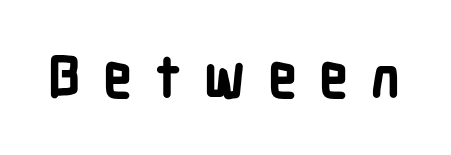
{"serif": "no", "italic": "no", "bold": "yes", "weight": "bold", "width": "condensed", "stroke_contrast": "low", "x_height": "medium", "monospaced": "no", "underline": "no", "letter_spacing": "wide", "letter_spacing_em": 0.38, "glyph_px": 58}
